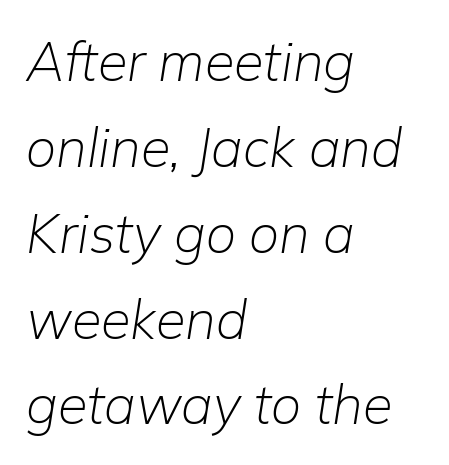
Q: Is the text bold? A: No.
Q: Is the text italic (slanted)? A: Yes, it leans right by about 9 degrees.
Q: Is the text underlined? A: No.
Q: How is the paragraph aligned? A: Left-aligned.
Q: Is the spacing between letters normal or unusually wide? A: Normal.
Q: Is the spacing between lines tight, normal or loose? A: Normal.
Q: Width (condensed, normal, or wide)? A: Normal.
Q: Stroke contrast? A: Low.
Q: x-height? A: Medium.
Q: Monospaced? A: No.
